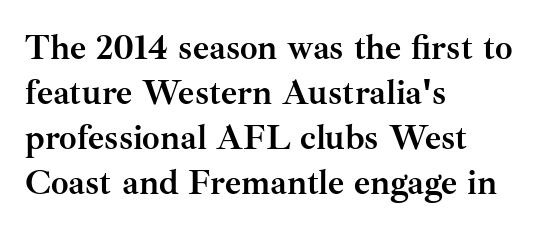
{"serif": "yes", "italic": "no", "bold": "yes", "weight": "semibold", "width": "normal", "stroke_contrast": "medium", "x_height": "small", "monospaced": "no", "underline": "no", "align": "left", "line_spacing": "normal", "line_spacing_ratio": 1.29, "letter_spacing": "normal", "letter_spacing_em": 0.0, "glyph_px": 35}
